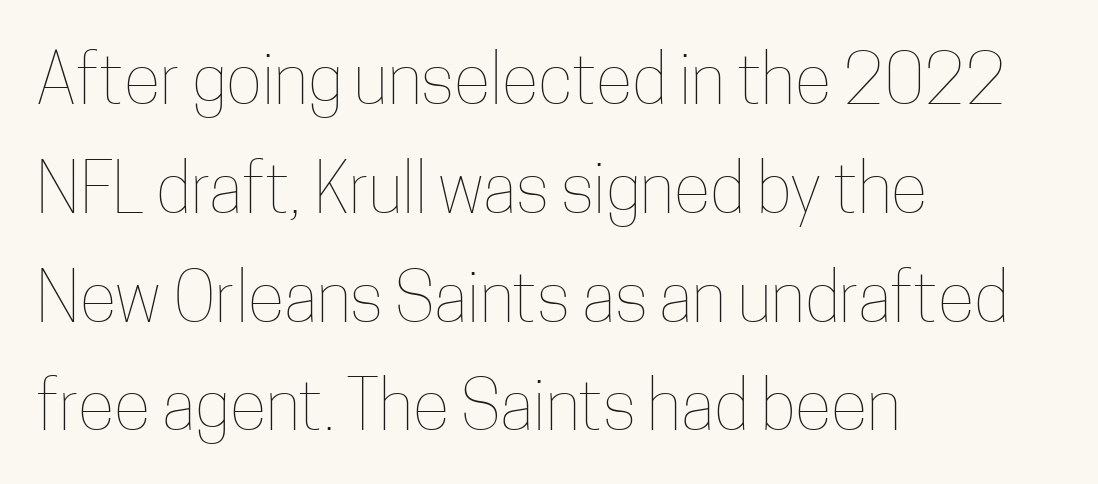
The image shows 68 px thin, condensed type, upright; set left-aligned, normal line spacing (1.6x), normal letter spacing, not underlined; low stroke contrast and a medium x-height.
